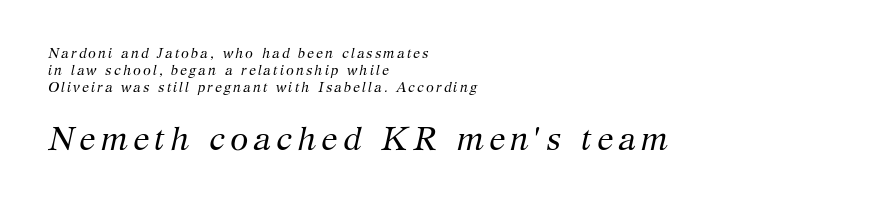
The image shows 33 px regular-weight serif type, italic (leaning right); set left-aligned, line spacing 1.23x, not underlined; the second (bottom) block is 2.36x larger; medium stroke contrast and a medium x-height.
